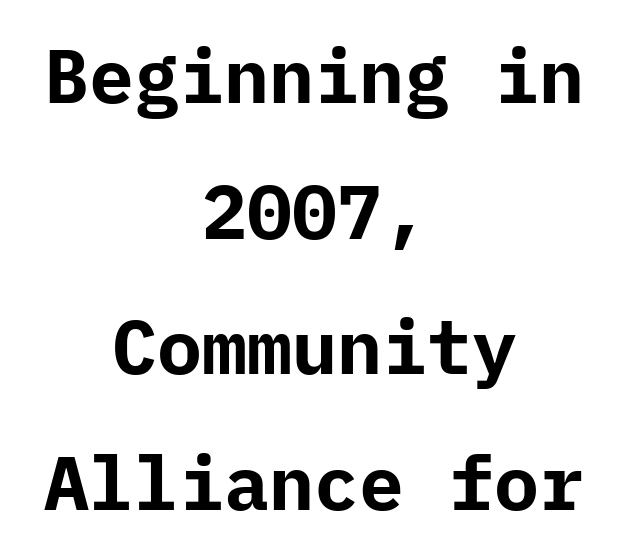
Summary of weight: heavy, a full bold. Serif or sans? Sans — the stroke terminals are bare. Characters remain perfectly vertical along every line. The horizontal fit of the characters is conventional and even. Where is the straight margin? There isn't one; the lines are centered. The gap between lines stays unmarked.
